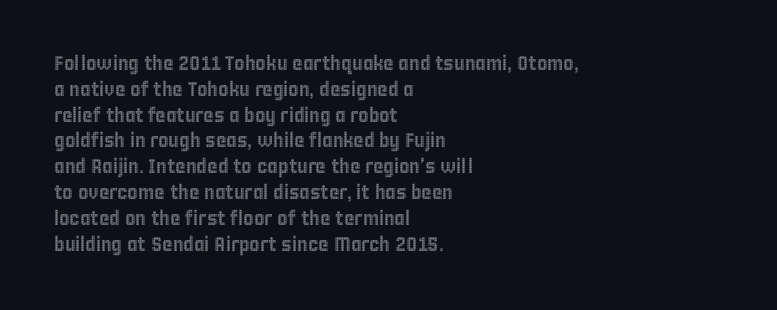
Is there any slant? The stems are plumb. Clear beneath every line of the passage. Nobody touched the tracking dial on this one. Line beginnings align vertically; line endings do not. One glance says typical: line gaps are just what's usual.
